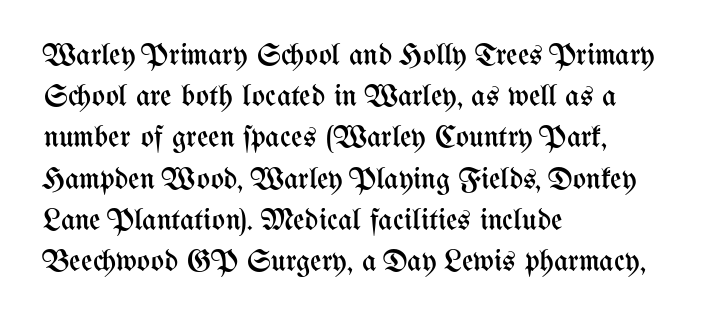
The image shows 31 px regular-weight, condensed type, upright; set left-aligned, normal line spacing (1.33x), normal letter spacing, not underlined; medium stroke contrast and a medium x-height.
